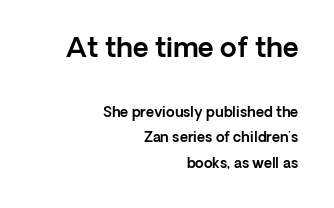
{"italic": "no", "underline": "no", "align": "right", "line_spacing_ratio": 1.8, "letter_spacing": "normal", "letter_spacing_em": 0.0, "larger_block": "first", "size_ratio": 1.93, "glyph_px": 27}
